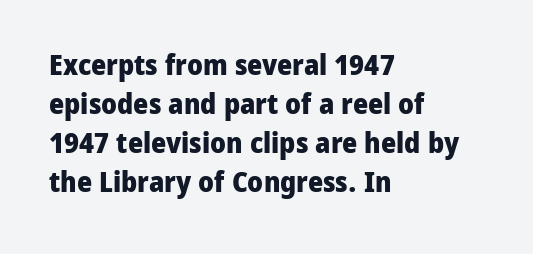
Q: Is the text bold? A: Yes.
Q: Is the text italic (slanted)? A: No, it is upright.
Q: Is the typeface a serif or a sans-serif typeface? A: Sans-serif.
Q: Is the text underlined? A: No.
Q: How is the paragraph aligned? A: Left-aligned.
Q: Is the spacing between letters normal or unusually wide? A: Normal.
Q: Is the spacing between lines tight, normal or loose? A: Normal.
Q: Width (condensed, normal, or wide)? A: Normal.
Q: Stroke contrast? A: Low.
Q: x-height? A: Medium.
Q: Monospaced? A: No.
